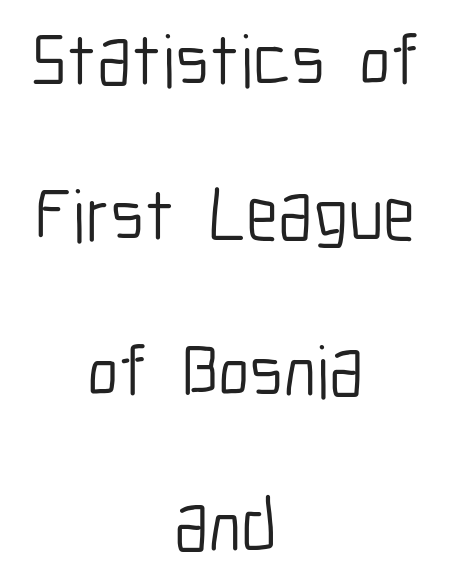
Centered paragraph, ragged on both sides. The string is rendered with underlining switched off. The face used here is rendered with its standard letterfit. Italic: no, the glyphs are upright roman. Observe the absence of serifs on each vertical stroke in this sample.
